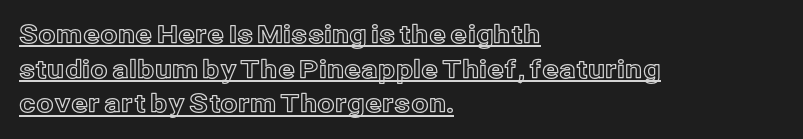
Q: Is the text italic (slanted)? A: No, it is upright.
Q: Is the text underlined? A: Yes.
Q: How is the paragraph aligned? A: Left-aligned.
Q: Is the spacing between letters normal or unusually wide? A: Normal.
Q: Is the spacing between lines tight, normal or loose? A: Normal.
